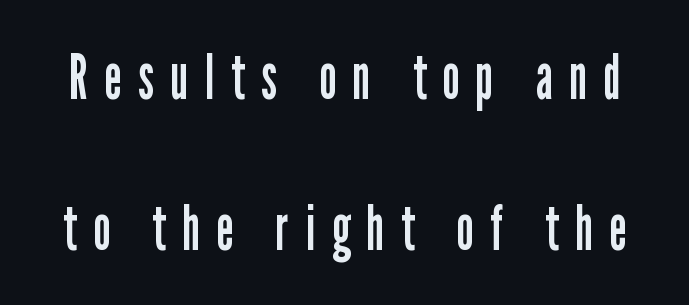
{"serif": "no", "italic": "no", "bold": "no", "weight": "regular", "width": "condensed", "stroke_contrast": "low", "x_height": "medium", "monospaced": "no", "underline": "no", "line_spacing": "loose", "line_spacing_ratio": 2.44, "letter_spacing": "wide", "letter_spacing_em": 0.28, "glyph_px": 62}
